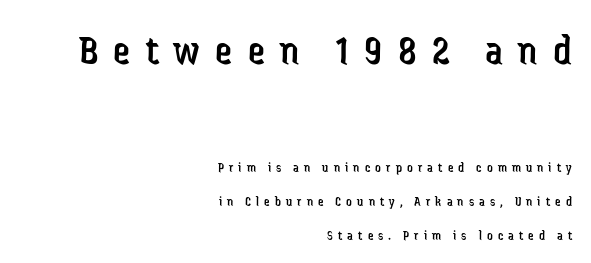
Q: Is the text bold? A: No.
Q: Is the text italic (slanted)? A: No, it is upright.
Q: Is the typeface a serif or a sans-serif typeface? A: Sans-serif.
Q: Is the text underlined? A: No.
Q: How is the paragraph aligned? A: Right-aligned.
Q: Is the spacing between letters normal or unusually wide? A: Unusually wide.
Q: Is the spacing between lines tight, normal or loose? A: Loose.
Q: Which block of text is set in a larger size, the first (top) or the second (bottom)? A: The first (top) one.
Q: Width (condensed, normal, or wide)? A: Condensed.
Q: Stroke contrast? A: Low.
Q: x-height? A: Medium.
Q: Monospaced? A: No.
